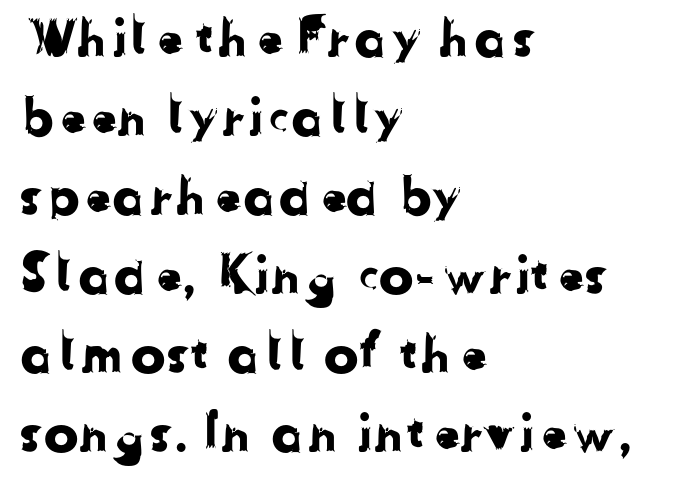
{"serif": "no", "width": "normal", "stroke_contrast": "low", "x_height": "medium", "monospaced": "no", "underline": "no", "align": "left", "line_spacing": "normal", "line_spacing_ratio": 1.52, "letter_spacing": "normal", "letter_spacing_em": 0.0, "glyph_px": 52}
